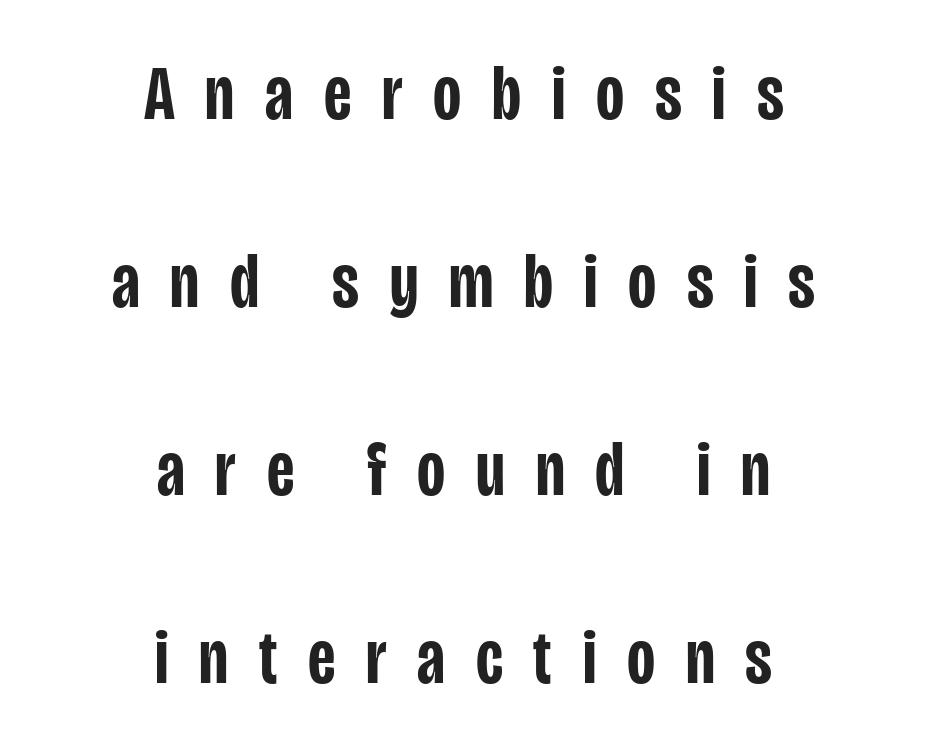
Is there any slant? The stems are plumb. You could only call the tracking loose — the letters float apart. The zone under the glyphs is completely vacant. A centered setting, common on invitations and titles, is used for this passage.
